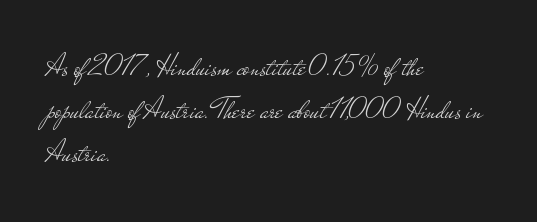
This sample is left-justified, so line endings fall wherever the words run out. The glyphs in this specimen are sans serif. You could not count columns in this text — the font is proportionally spaced. Here the glyphs are tracked normally, forming tight word shapes. The weight tops out at a normal text grade. Honestly, the row spacing looks completely unremarkable.
